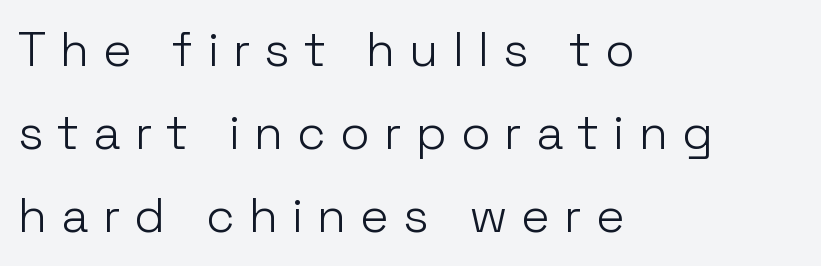
{"serif": "no", "italic": "no", "bold": "no", "weight": "light", "width": "normal", "stroke_contrast": "low", "x_height": "medium", "monospaced": "no", "underline": "no", "align": "left", "line_spacing_ratio": 1.73, "letter_spacing": "wide", "letter_spacing_em": 0.29, "glyph_px": 48}
